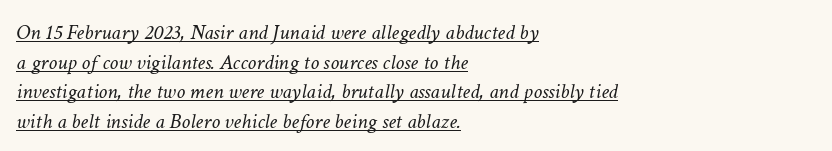
Students, note that the glyphs here touch the page at normal intervals. Every character sits at an angle, as italics do. Somebody hit Ctrl+U on this one — the words are underlined. Heft: none added — not bold. A student would call this left alignment; a typographer would say flush left, rag right. Regular leading.
